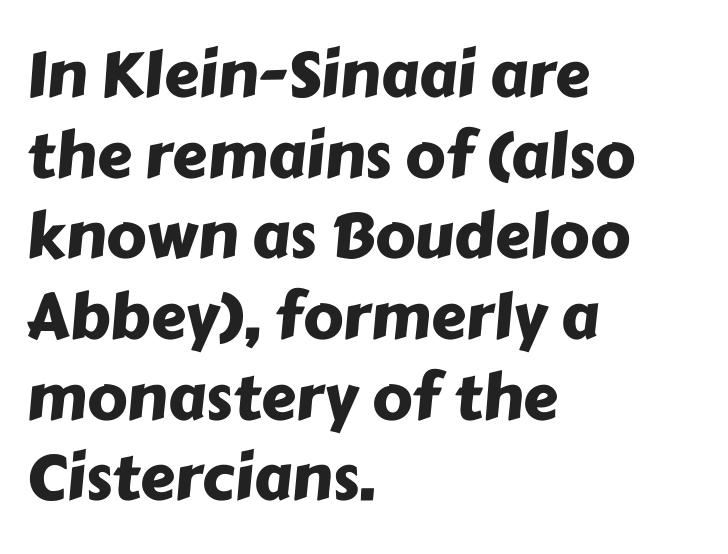
The designer left line spacing at the default. Short and long lines alike share a common starting point at left. Each word holds together tightly as a unit, with standard inter-letter gaps. No feet cap the strokes, marking this as sans-serif type. A typesetter would call this proportional, since set widths differ per character. This rendering features lettering with no underline.
